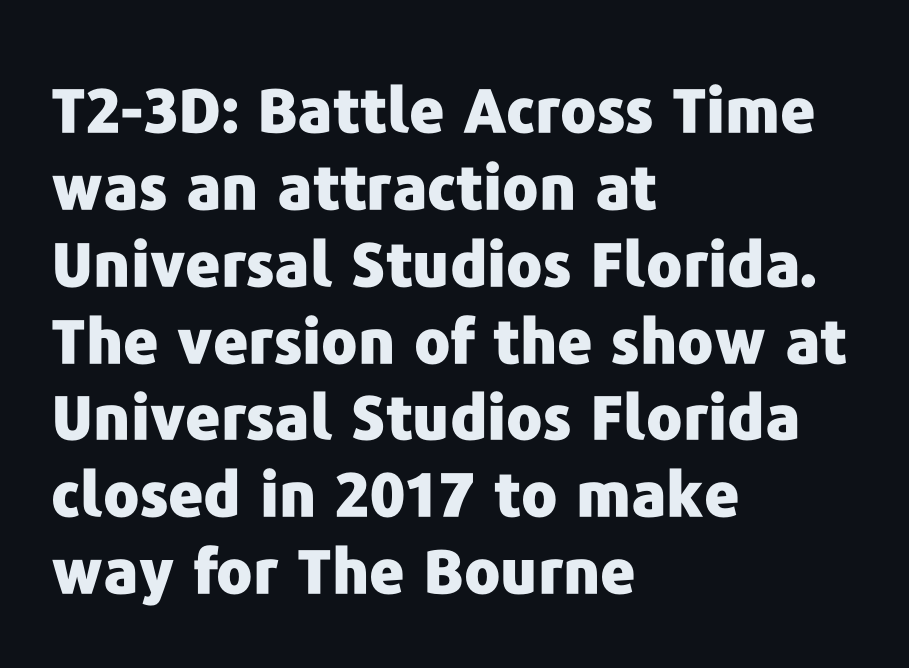
Words float on clear page, feet unadorned. Does the weight exceed regular? Yes, all the way to bold. What kind of face is this? One without serifs — a sans. These lines keep a tight, regular rhythm from letter to letter.
